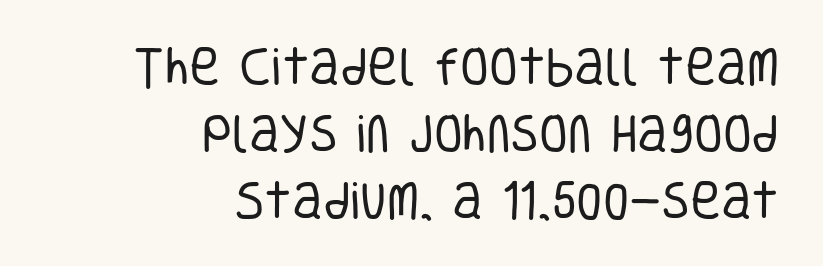
The image shows 42 px regular-weight, condensed sans-serif type, upright; set right-aligned, normal line spacing (1.6x), normal letter spacing, not underlined; low stroke contrast and a large x-height.
